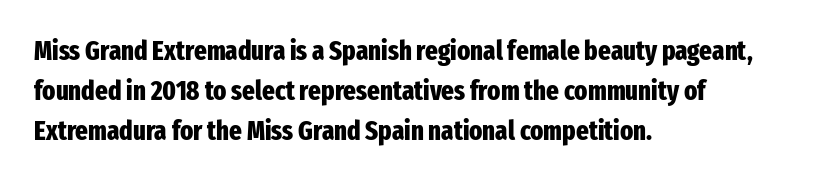
{"italic": "no", "bold": "yes", "underline": "no", "align": "left", "line_spacing": "normal", "line_spacing_ratio": 1.49, "letter_spacing": "normal", "letter_spacing_em": 0.0, "glyph_px": 27}
